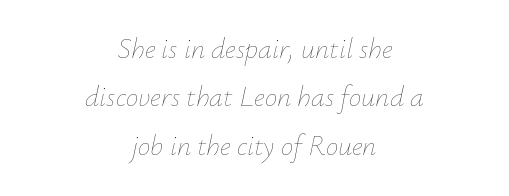
The image shows 28 px thin type, italic (leaning right); set centered, line spacing 1.73x, normal letter spacing, not underlined; low stroke contrast and a small x-height.
